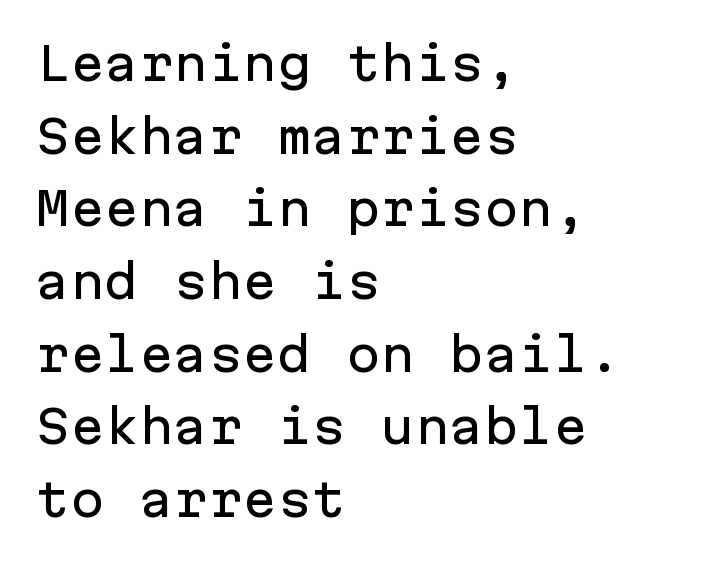
How are the letters spaced? Ordinarily, with no added tracking. Horizontal bands of white between lines are of average thickness. Observe the absence of serifs on each vertical stroke in this sample. You could count columns in this text — the font is strictly monospaced.
